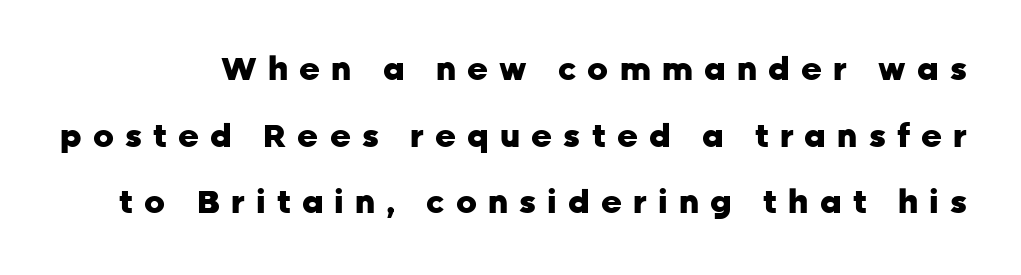
{"serif": "no", "italic": "no", "bold": "yes", "weight": "heavy", "width": "normal", "stroke_contrast": "low", "x_height": "medium", "monospaced": "no", "underline": "no", "line_spacing": "loose", "line_spacing_ratio": 2.08, "letter_spacing": "wide", "letter_spacing_em": 0.35, "glyph_px": 32}
